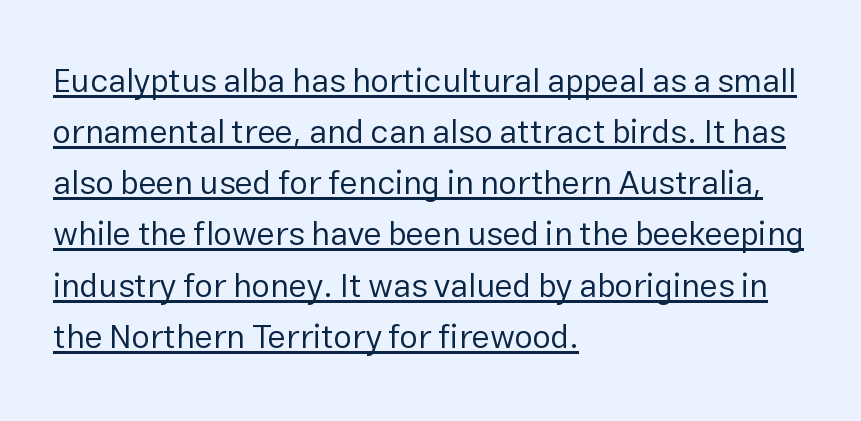
{"serif": "no", "italic": "no", "bold": "no", "weight": "regular", "width": "normal", "stroke_contrast": "low", "x_height": "medium", "monospaced": "no", "underline": "yes", "align": "left", "line_spacing": "normal", "line_spacing_ratio": 1.55, "letter_spacing": "normal", "letter_spacing_em": 0.0, "glyph_px": 33}
